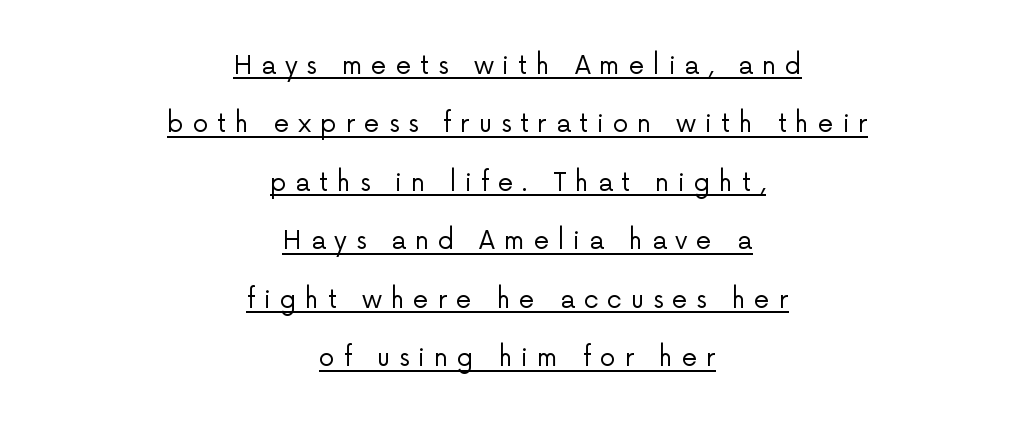
{"italic": "no", "bold": "no", "underline": "yes", "align": "center", "line_spacing": "loose", "line_spacing_ratio": 2.34, "letter_spacing": "wide", "letter_spacing_em": 0.35, "glyph_px": 25}
